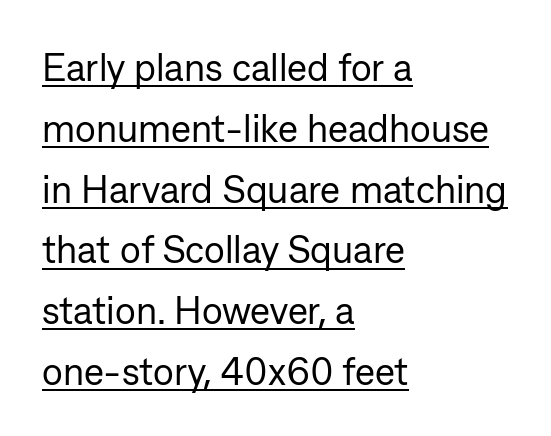
The image shows 38 px regular-weight sans-serif type, upright; set left-aligned, normal line spacing (1.6x), normal letter spacing, underlined; low stroke contrast and a medium x-height.
